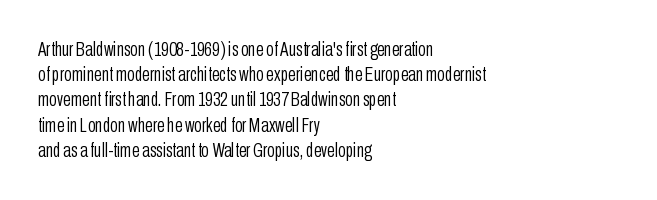
How would I describe the line gaps? Plain and ordinary. Stem width sits at or under what a default text font uses. Posture: straight, roman, zero tilt. Underlining? Definitely not there. How are the letters spaced? Ordinarily, with no added tracking. Alignment: flush left.
